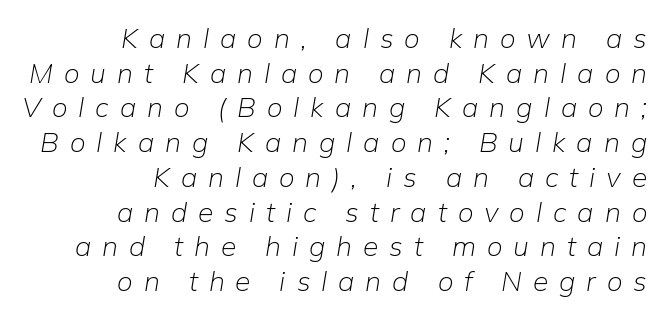
The image shows 28 px light type, italic (leaning right); set right-aligned, line spacing 1.24x, unusually wide letter spacing (+0.39 em), not underlined; low stroke contrast and a medium x-height.
